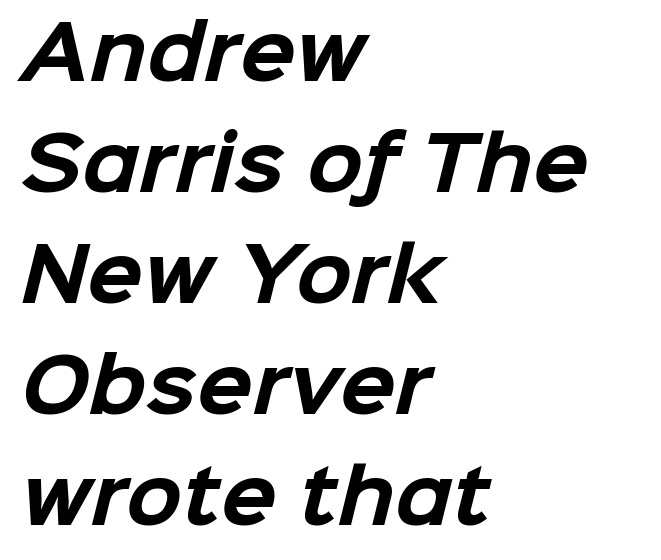
The image shows 73 px bold sans-serif type; set left-aligned, normal line spacing (1.52x), normal letter spacing, not underlined; low stroke contrast and a medium x-height.
